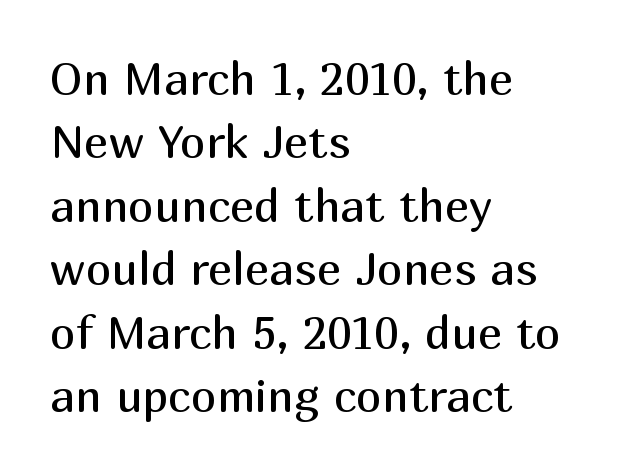
{"serif": "no", "italic": "no", "bold": "no", "weight": "regular", "width": "normal", "stroke_contrast": "medium", "x_height": "medium", "monospaced": "no", "underline": "no", "align": "left", "line_spacing": "normal", "line_spacing_ratio": 1.38, "letter_spacing": "normal", "letter_spacing_em": 0.0, "glyph_px": 46}
